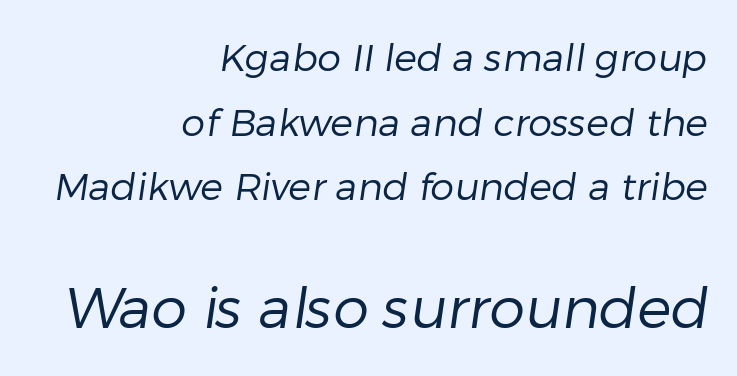
Q: Is the text bold? A: No.
Q: Is the typeface a serif or a sans-serif typeface? A: Sans-serif.
Q: Is the text underlined? A: No.
Q: How is the paragraph aligned? A: Right-aligned.
Q: Is the spacing between letters normal or unusually wide? A: Normal.
Q: Is the spacing between lines tight, normal or loose? A: Normal.
Q: Which block of text is set in a larger size, the first (top) or the second (bottom)? A: The second (bottom) one.
Q: Width (condensed, normal, or wide)? A: Normal.
Q: Stroke contrast? A: Low.
Q: x-height? A: Medium.
Q: Monospaced? A: No.
